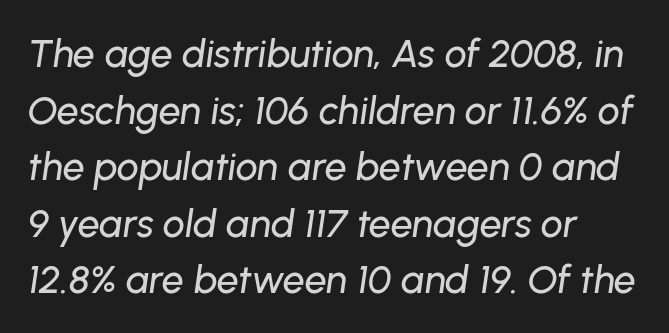
A typesetter would call this proportional, since set widths differ per character. Nobody touched the tracking dial on this one. Notice how the passage keeps a crisp vertical edge on the left only. Beneath every word, the page is bare. Rendered with sloped, italic letterforms. Regular leading.
